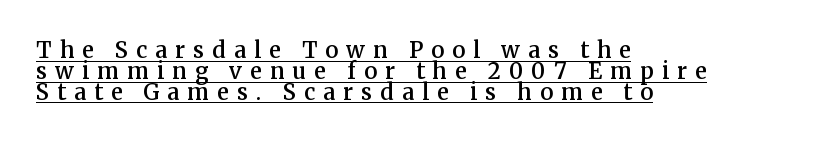
The image shows 22 px text type, upright; set left-aligned, tight line spacing (0.95x), unusually wide letter spacing (+0.37 em), underlined.
